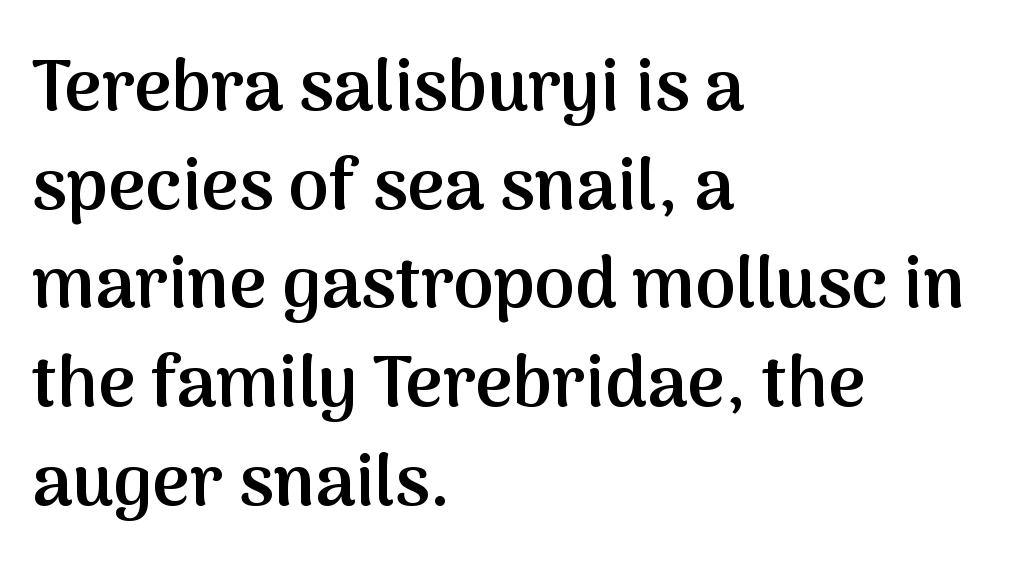
Q: Is the text bold? A: Semi-bold.
Q: Is the text italic (slanted)? A: No, it is upright.
Q: Is the typeface a serif or a sans-serif typeface? A: Sans-serif.
Q: Is the text underlined? A: No.
Q: How is the paragraph aligned? A: Left-aligned.
Q: Is the spacing between letters normal or unusually wide? A: Normal.
Q: Is the spacing between lines tight, normal or loose? A: Normal.
Q: Width (condensed, normal, or wide)? A: Normal.
Q: Stroke contrast? A: Medium.
Q: x-height? A: Medium.
Q: Monospaced? A: No.
